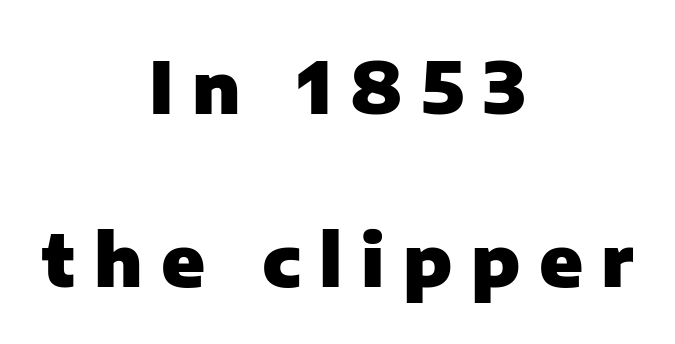
{"serif": "no", "italic": "no", "bold": "yes", "weight": "heavy", "width": "normal", "stroke_contrast": "low", "x_height": "medium", "monospaced": "no", "underline": "no", "align": "center", "line_spacing": "loose", "line_spacing_ratio": 2.44, "letter_spacing": "wide", "letter_spacing_em": 0.26, "glyph_px": 71}
